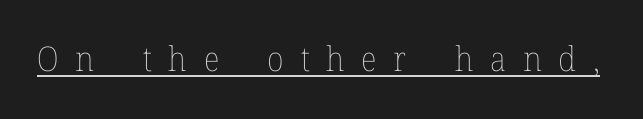
Each letter keeps its own natural width here, so spacing adapts to shape. Look at the tracking — it's clearly loosened, letters drifting apart. The lettering holds an erect, upright posture throughout. Weight class: somewhere from thin through regular. The passage shown is underscored from start to finish.
